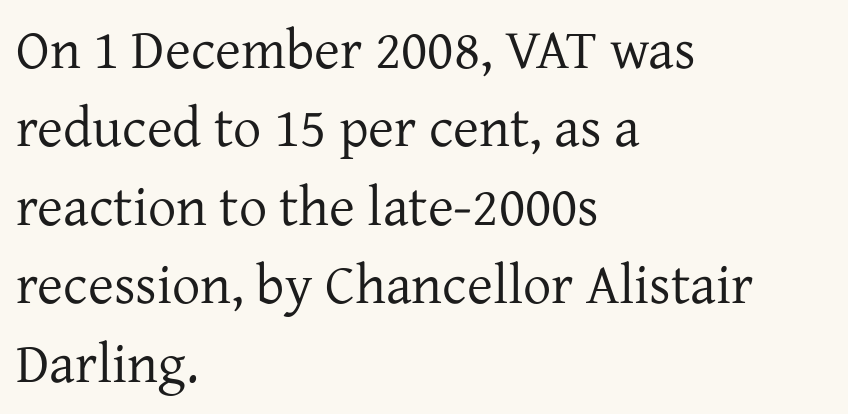
{"serif": "yes", "italic": "no", "bold": "no", "weight": "regular", "width": "normal", "stroke_contrast": "low", "x_height": "medium", "monospaced": "no", "underline": "no", "align": "left", "line_spacing": "normal", "line_spacing_ratio": 1.4, "letter_spacing": "normal", "letter_spacing_em": 0.0, "glyph_px": 56}
